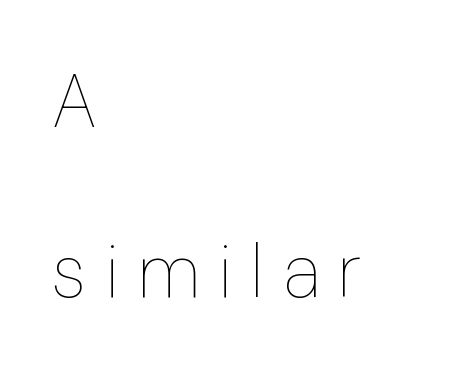
The image shows 75 px thin type, upright; set left-aligned, loose line spacing (2.27x), unusually wide letter spacing (+0.26 em), not underlined; low stroke contrast and a medium x-height.
